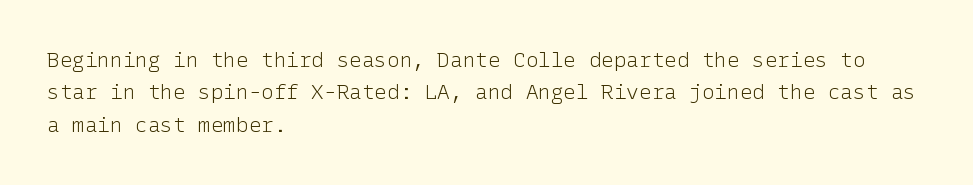
Q: Is the text bold? A: No.
Q: Is the text italic (slanted)? A: No, it is upright.
Q: Is the text underlined? A: No.
Q: How is the paragraph aligned? A: Left-aligned.
Q: Is the spacing between letters normal or unusually wide? A: Normal.
Q: Is the spacing between lines tight, normal or loose? A: Normal.
